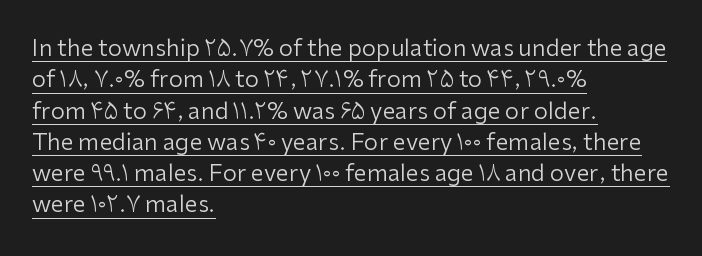
Typeset ragged right — the left edge is the straight one. No extra ink here — the face is not bold. This sample uses an upright cut, with every glyph sitting square on the baseline. In designer terms, the underline attribute is active on this setting.
